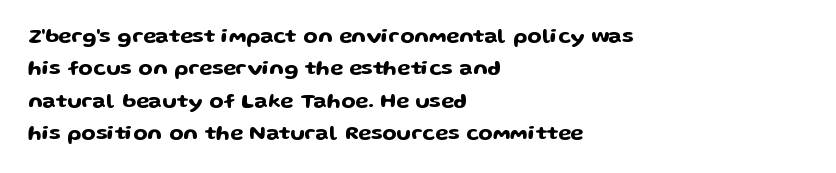
Glyph-to-glyph distance matches everyday printed text. Upright lettering throughout. Notice how descenders clear the ascenders below comfortably — that's standard leading. The strip under each line holds only bare page. Layout note: lines flush left.
